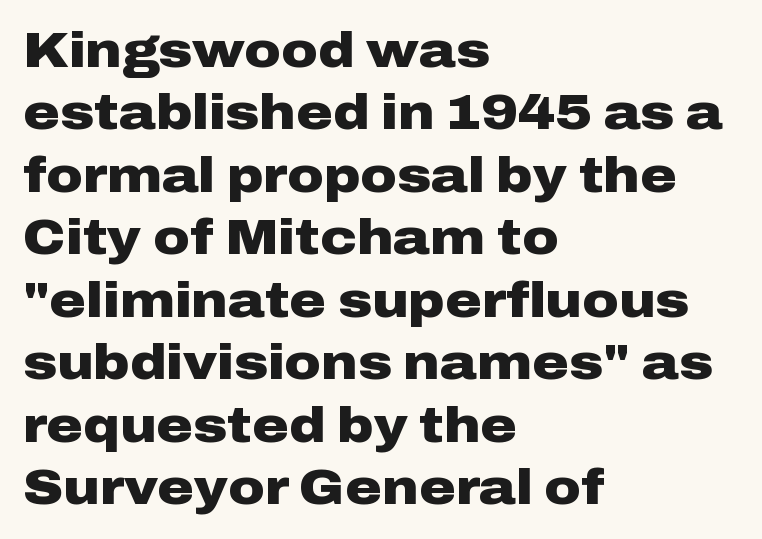
{"serif": "no", "italic": "no", "bold": "yes", "weight": "heavy", "width": "wide", "stroke_contrast": "low", "x_height": "medium", "monospaced": "no", "underline": "no", "align": "left", "line_spacing": "normal", "line_spacing_ratio": 1.25, "letter_spacing": "normal", "letter_spacing_em": 0.0, "glyph_px": 50}
